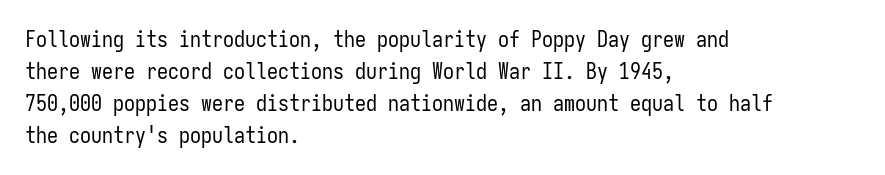
This sample uses an upright cut, with every glyph sitting square on the baseline. Check the space under the baseline: it is left empty. These lines are set flush left with a ragged right edge. Weight: not bold — regular or lighter.
